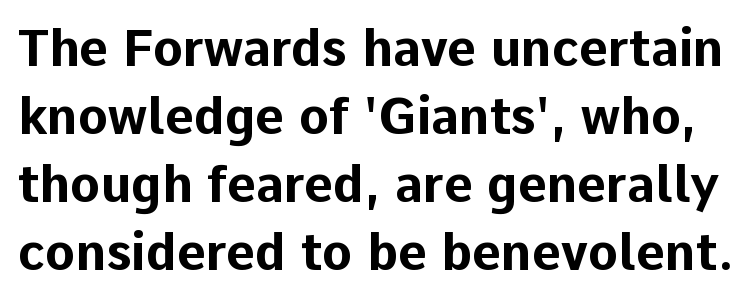
The image shows 50 px bold sans-serif type, upright; set normal line spacing (1.36x), normal letter spacing, not underlined; low stroke contrast and a medium x-height.
